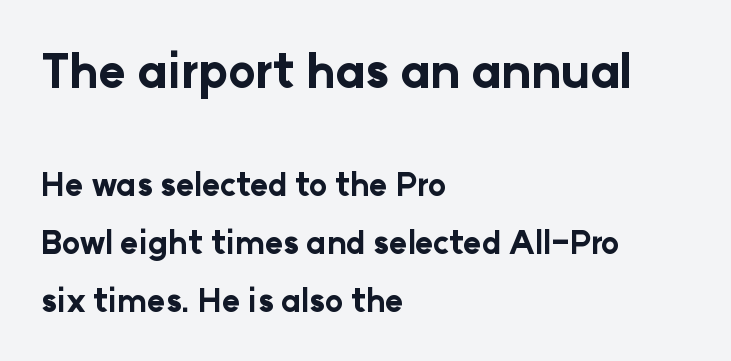
{"serif": "no", "italic": "no", "bold": "yes", "weight": "bold", "width": "normal", "stroke_contrast": "low", "x_height": "medium", "monospaced": "no", "underline": "no", "align": "left", "line_spacing_ratio": 1.87, "letter_spacing": "normal", "letter_spacing_em": 0.0, "larger_block": "first", "size_ratio": 1.48, "glyph_px": 46}
